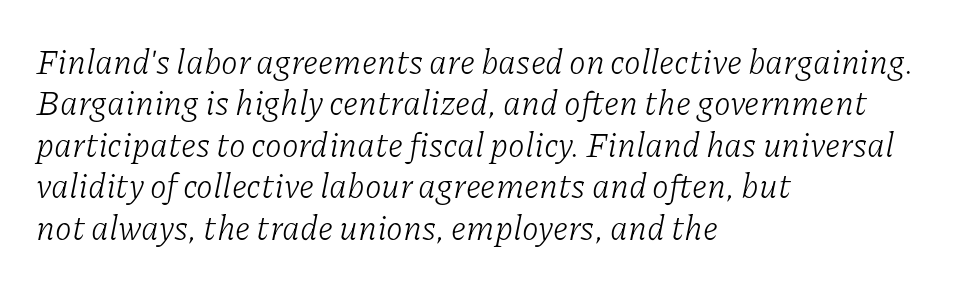
{"serif": "yes", "italic": "yes", "lean": "right", "slant_degrees": 11, "bold": "no", "weight": "light", "width": "normal", "stroke_contrast": "low", "x_height": "medium", "monospaced": "no", "underline": "no", "align": "left", "line_spacing_ratio": 1.22, "letter_spacing": "normal", "letter_spacing_em": 0.0, "glyph_px": 34}
